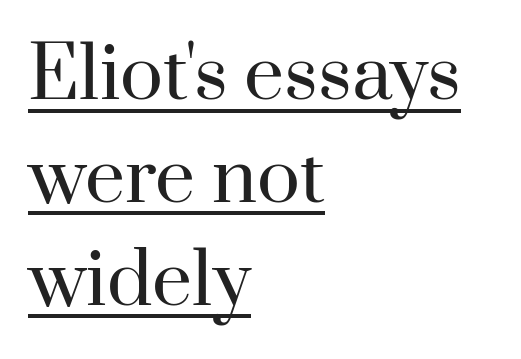
Q: Is the text bold? A: No.
Q: Is the text italic (slanted)? A: No, it is upright.
Q: Is the typeface a serif or a sans-serif typeface? A: Serif.
Q: Is the text underlined? A: Yes.
Q: How is the paragraph aligned? A: Left-aligned.
Q: Is the spacing between letters normal or unusually wide? A: Normal.
Q: Is the spacing between lines tight, normal or loose? A: Normal.
Q: Width (condensed, normal, or wide)? A: Normal.
Q: Stroke contrast? A: High.
Q: x-height? A: Small.
Q: Monospaced? A: No.
